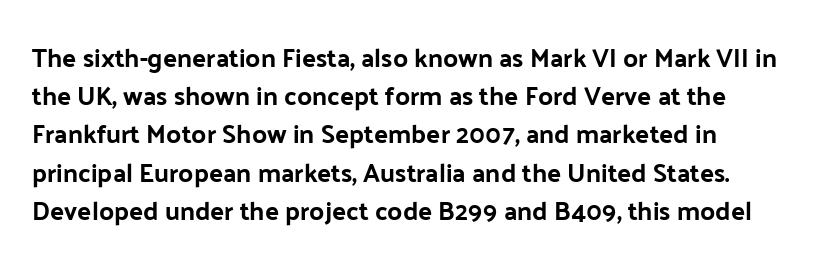
The specimen omits any rule beneath the text block's lines. The line-height multiplier appears to be the usual default. Spacing between characters is what you'd get straight out of the box. When letters stand straight like this, we call the style roman or upright.
